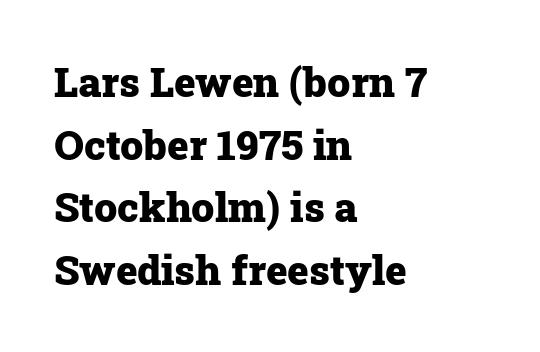
Q: Is the text bold? A: Yes.
Q: Is the text italic (slanted)? A: No, it is upright.
Q: Is the typeface a serif or a sans-serif typeface? A: Serif.
Q: Is the text underlined? A: No.
Q: How is the paragraph aligned? A: Left-aligned.
Q: Is the spacing between letters normal or unusually wide? A: Normal.
Q: Is the spacing between lines tight, normal or loose? A: Normal.
Q: Width (condensed, normal, or wide)? A: Normal.
Q: Stroke contrast? A: Low.
Q: x-height? A: Medium.
Q: Monospaced? A: No.
